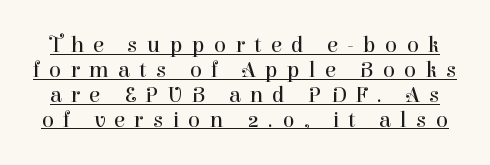
{"italic": "no", "bold": "no", "underline": "yes", "line_spacing": "tight", "line_spacing_ratio": 1.08, "letter_spacing": "wide", "letter_spacing_em": 0.39, "glyph_px": 23}
